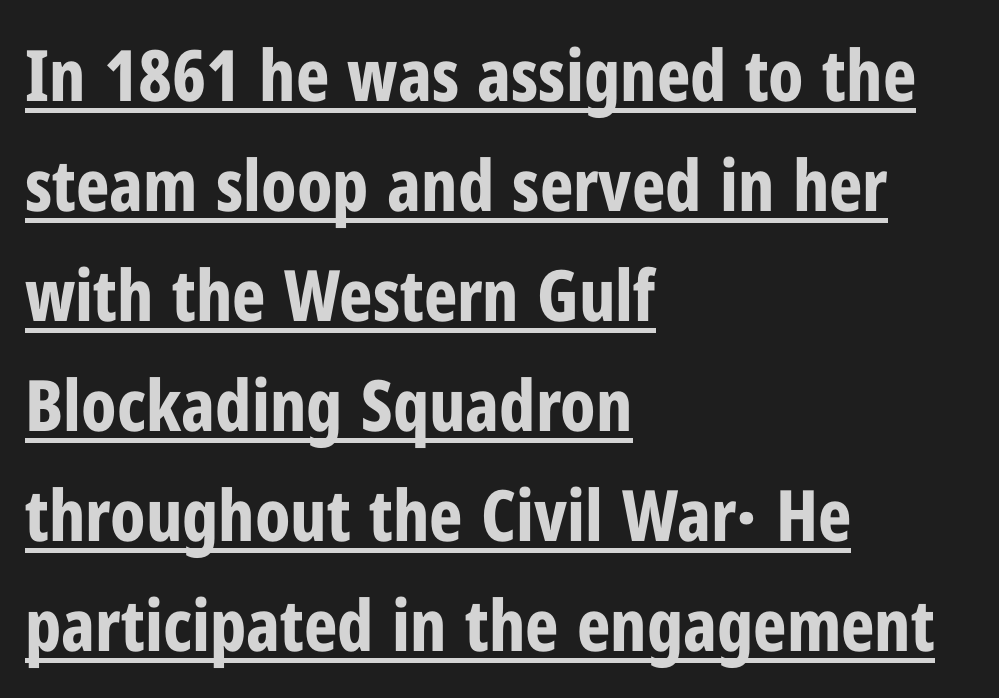
The image shows 71 px bold, condensed sans-serif type, upright; set left-aligned, normal line spacing (1.55x), normal letter spacing, underlined; low stroke contrast and a medium x-height.
